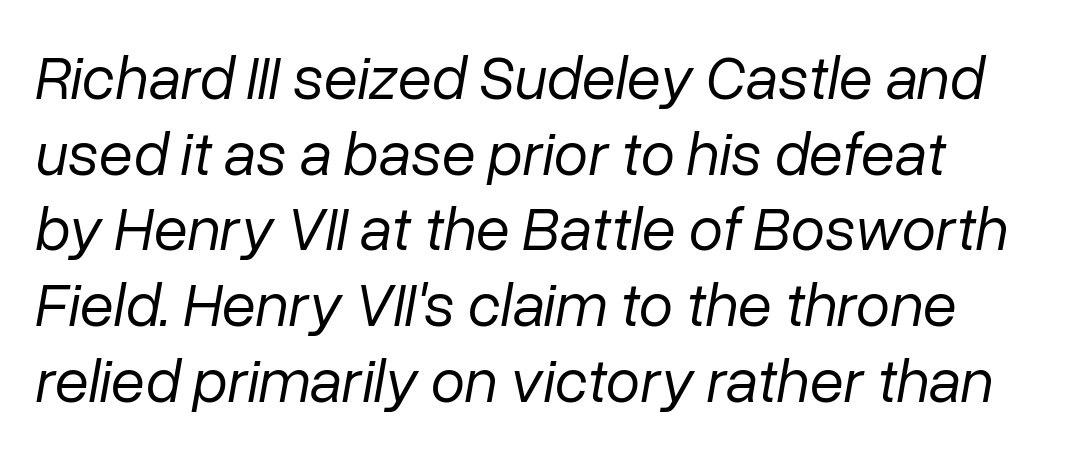
Weight: regular or lighter. Nobody touched the tracking dial on this one. Which margin do the lines hug? The left one — the right edge is uneven. Notice how the stems are inclined rather than vertical — that's the hallmark of italics.
